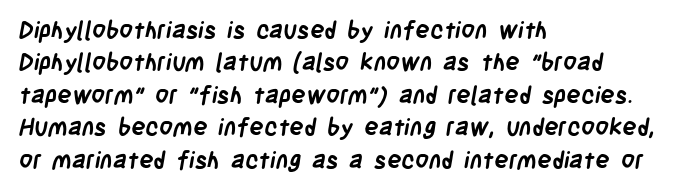
The image shows 24 px bold type; set left-aligned, normal line spacing (1.35x), normal letter spacing, not underlined.
